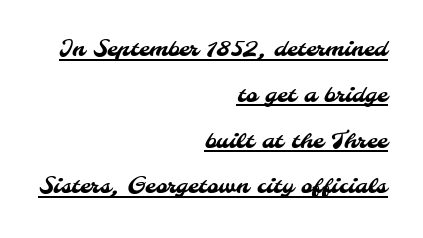
The image shows 22 px text type; set right-aligned, loose line spacing (2.08x), normal letter spacing, underlined.
